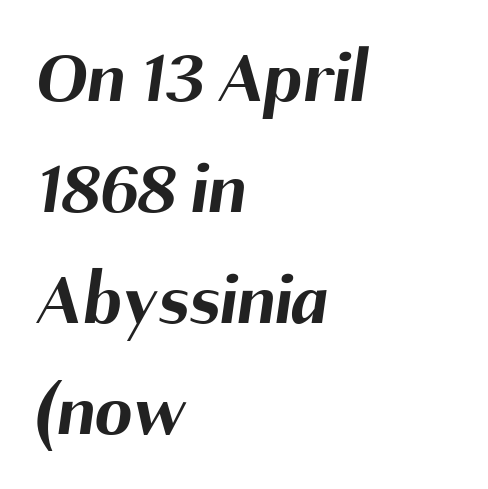
{"serif": "no", "bold": "yes", "weight": "bold", "width": "normal", "stroke_contrast": "medium", "x_height": "medium", "monospaced": "no", "underline": "no", "align": "left", "line_spacing": "normal", "line_spacing_ratio": 1.48, "letter_spacing": "normal", "letter_spacing_em": 0.0, "glyph_px": 75}
